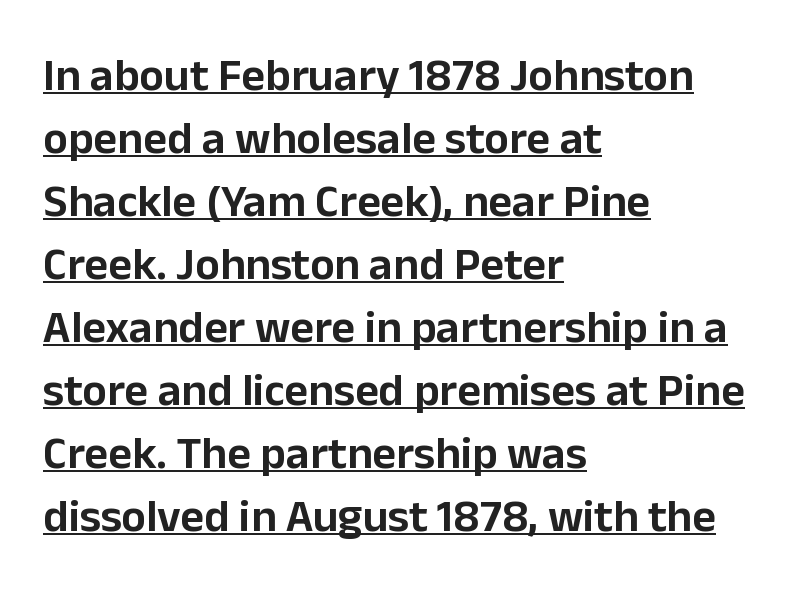
Tall strokes in this sample are plumb rather than angled. Think of a printed novel: that variable character pitch is what you see here. Honestly, the row spacing looks completely unremarkable. Tracking here is standard; glyphs follow each other at the usual distance. The glyphs in this specimen are sans serif.
